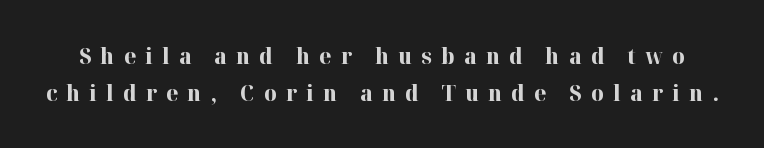
The image shows 22 px bold type, upright; set normal line spacing (1.66x), unusually wide letter spacing (+0.42 em), not underlined.
